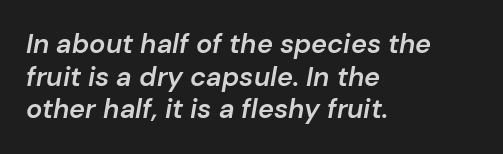
{"italic": "yes", "lean": "right", "slant_degrees": 10, "bold": "semi", "underline": "no", "align": "left", "line_spacing_ratio": 1.21, "letter_spacing": "normal", "letter_spacing_em": 0.0, "glyph_px": 27}
